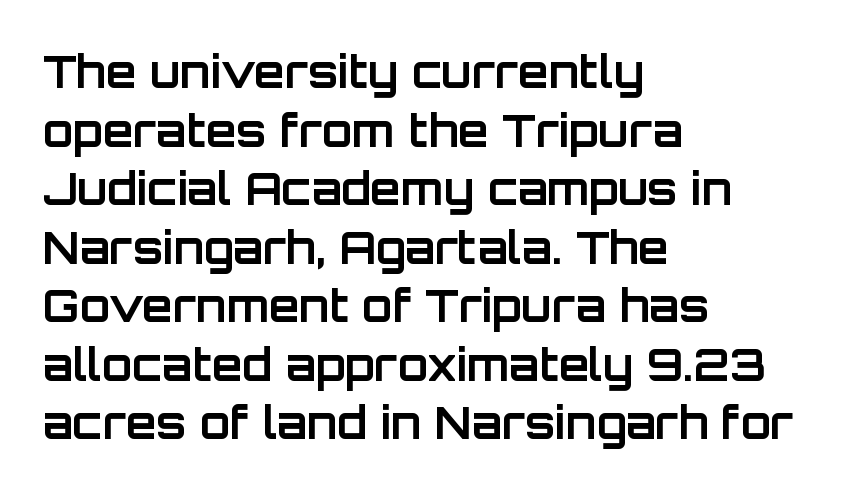
Normally led — the rows are evenly, conventionally spaced. Think of a printed novel: that variable character pitch is what you see here. Compared with typical body copy, the letter spacing here is the same. Underlining? Definitely not there. The characters look thick and weighty, a clear bold.
